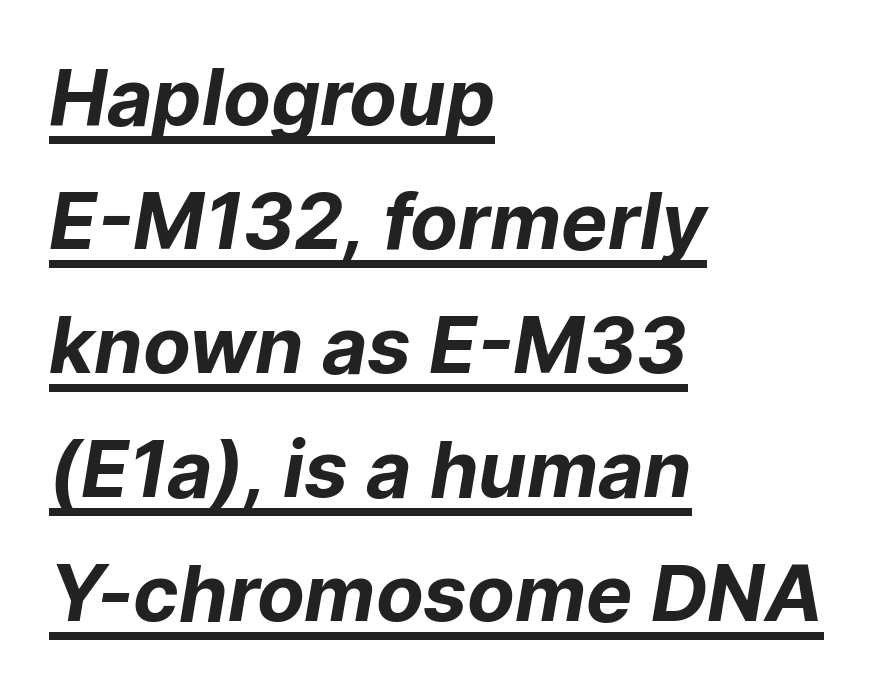
These lines keep a tight, regular rhythm from letter to letter. A continuous stroke trails under the words, as in a hyperlink. The passage shown is typed in a proportional face where columns would drift. Does the weight exceed regular? Yes, all the way to bold.
